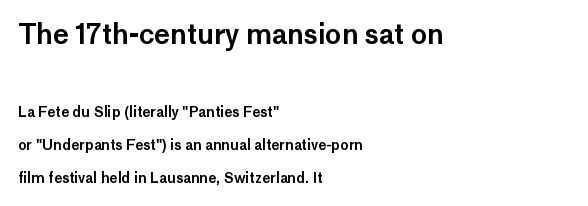
Q: Is the text italic (slanted)? A: No, it is upright.
Q: Is the text underlined? A: No.
Q: How is the paragraph aligned? A: Left-aligned.
Q: Is the spacing between letters normal or unusually wide? A: Normal.
Q: Is the spacing between lines tight, normal or loose? A: Loose.
Q: Which block of text is set in a larger size, the first (top) or the second (bottom)? A: The first (top) one.
